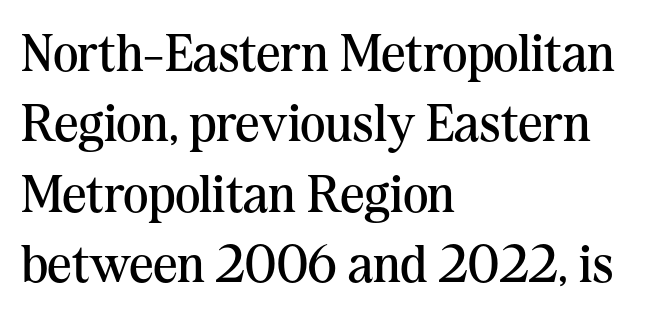
This sample uses an upright cut, with every glyph sitting square on the baseline. Students, observe: this is what conventionally led text looks like. Serif or sans? Serif — the stroke terminals have little feet. A typesetter would call this proportional, since set widths differ per character. The zone under the glyphs is completely vacant.
